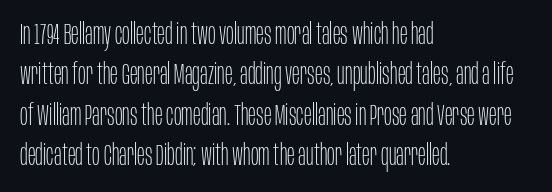
The image shows 29 px thin, condensed sans-serif type, upright; set left-aligned, normal line spacing (1.39x), normal letter spacing, not underlined; low stroke contrast and a large x-height.
